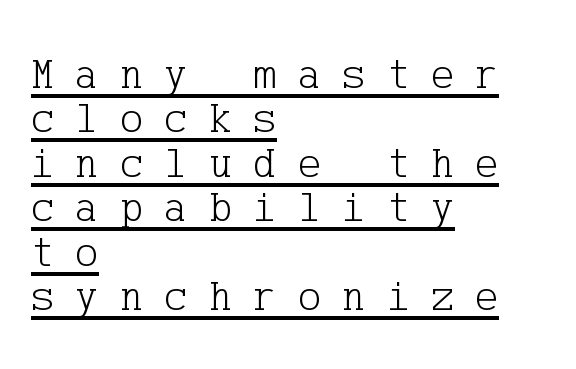
Vertical spacing — tight. The passage shown is underscored from start to finish. The rendering inserts visible extra space after every character. In terms of letterform style, serifs are clearly present. The passage shown is not bold in any degree.
